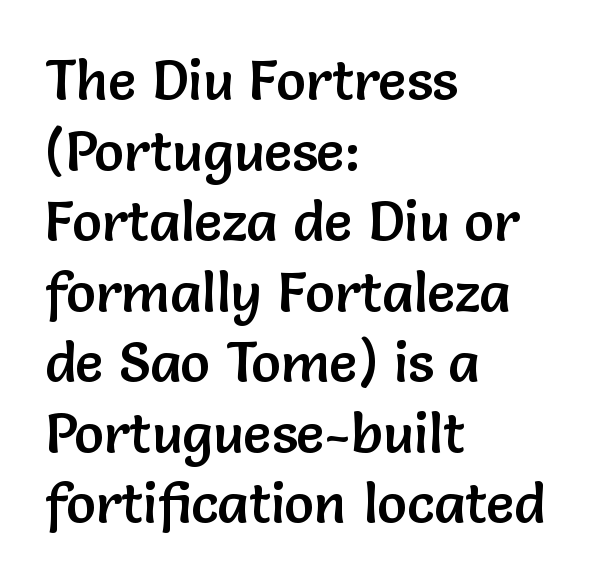
Q: Is the text italic (slanted)? A: No, it is upright.
Q: Is the typeface a serif or a sans-serif typeface? A: Sans-serif.
Q: Is the text underlined? A: No.
Q: How is the paragraph aligned? A: Left-aligned.
Q: Is the spacing between letters normal or unusually wide? A: Normal.
Q: Is the spacing between lines tight, normal or loose? A: Normal.
Q: Width (condensed, normal, or wide)? A: Normal.
Q: Stroke contrast? A: Low.
Q: x-height? A: Medium.
Q: Monospaced? A: No.
